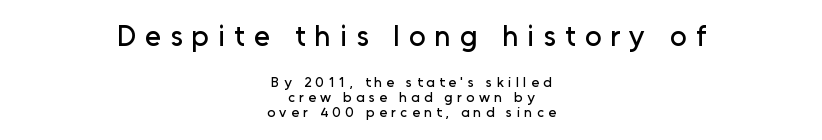
The image shows 29 px sans-serif type, upright; set centered, tight line spacing (1.09x), unusually wide letter spacing (+0.31 em), not underlined; the first (top) block is 2.07x larger; low stroke contrast and a medium x-height.
